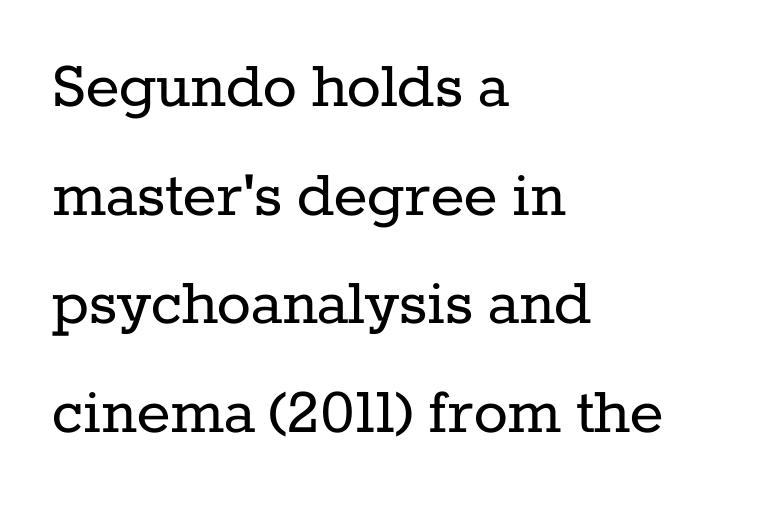
{"serif": "yes", "italic": "no", "bold": "no", "weight": "regular", "width": "normal", "stroke_contrast": "low", "x_height": "medium", "monospaced": "no", "underline": "no", "align": "left", "line_spacing": "normal", "line_spacing_ratio": 1.53, "letter_spacing": "normal", "letter_spacing_em": 0.0, "glyph_px": 71}
